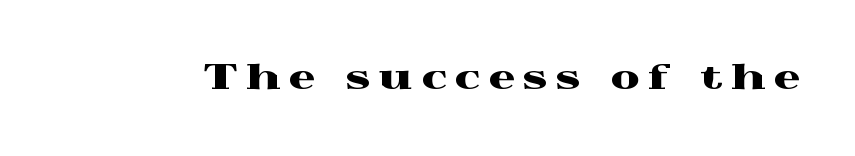
{"serif": "yes", "italic": "no", "width": "wide", "x_height": "medium", "monospaced": "no", "underline": "no", "letter_spacing": "wide", "letter_spacing_em": 0.27, "glyph_px": 33}
